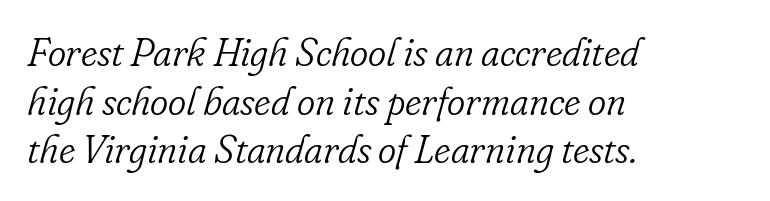
Q: Is the text bold? A: No.
Q: Is the text italic (slanted)? A: Yes, it leans right by about 16 degrees.
Q: Is the typeface a serif or a sans-serif typeface? A: Serif.
Q: Is the text underlined? A: No.
Q: How is the paragraph aligned? A: Left-aligned.
Q: Is the spacing between letters normal or unusually wide? A: Normal.
Q: Is the spacing between lines tight, normal or loose? A: Normal.
Q: Width (condensed, normal, or wide)? A: Normal.
Q: Stroke contrast? A: Low.
Q: x-height? A: Small.
Q: Monospaced? A: No.
